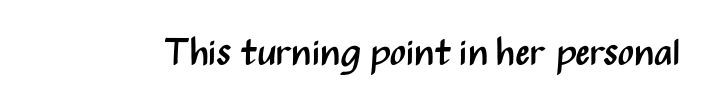
Q: Is the text bold? A: No.
Q: Is the text italic (slanted)? A: No, it is upright.
Q: Is the typeface a serif or a sans-serif typeface? A: Sans-serif.
Q: Is the text underlined? A: No.
Q: Is the spacing between letters normal or unusually wide? A: Normal.
Q: Width (condensed, normal, or wide)? A: Condensed.
Q: Stroke contrast? A: Medium.
Q: x-height? A: Medium.
Q: Monospaced? A: No.
